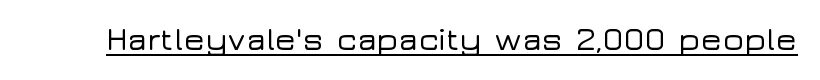
{"serif": "no", "italic": "no", "width": "wide", "stroke_contrast": "low", "x_height": "medium", "monospaced": "no", "underline": "yes", "letter_spacing": "normal", "letter_spacing_em": 0.0, "glyph_px": 32}
